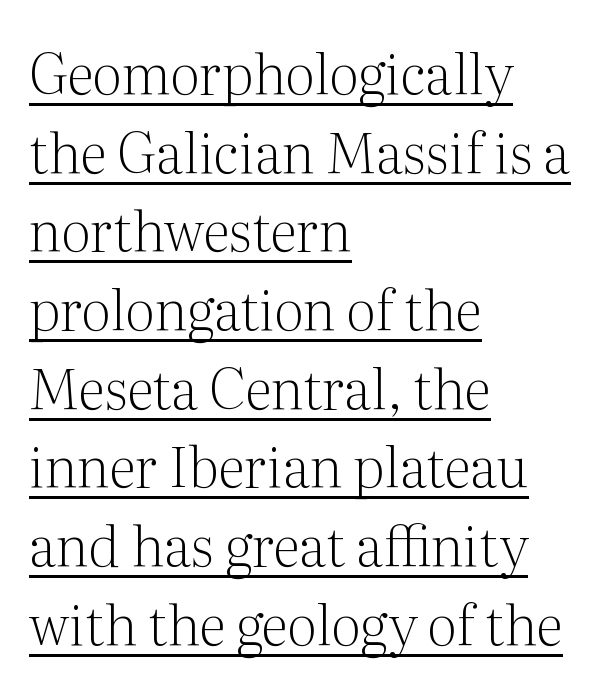
Vertically, the passage feels balanced, rows spaced as you'd expect. The letters sit at their default tracking, neither squeezed nor spread. This is serif lettering, the kind often seen in printed books. Where is the straight margin? On the left. Looks like regular typesetting: each glyph gets only the width it needs.
